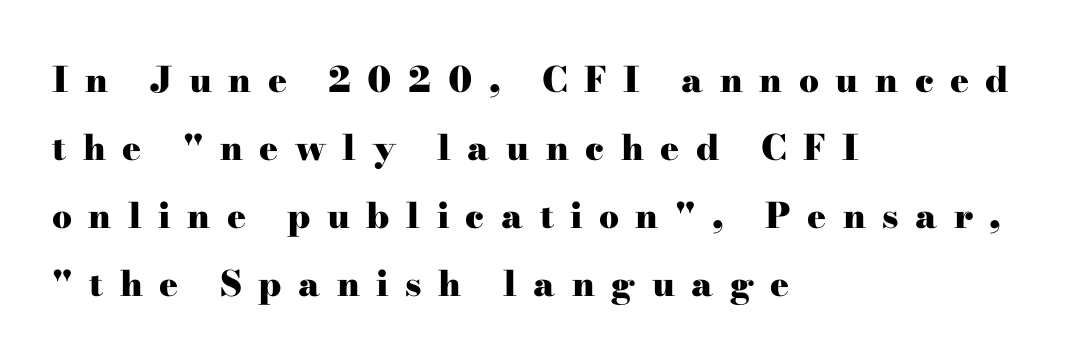
{"serif": "yes", "italic": "no", "bold": "yes", "weight": "heavy", "width": "wide", "stroke_contrast": "high", "x_height": "small", "monospaced": "no", "underline": "no", "align": "left", "line_spacing": "loose", "line_spacing_ratio": 1.94, "letter_spacing": "wide", "letter_spacing_em": 0.47, "glyph_px": 35}
